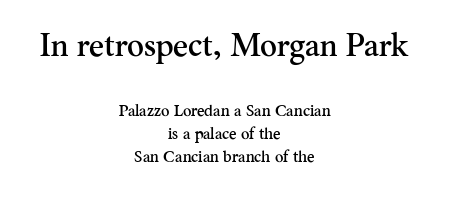
Q: Is the text italic (slanted)? A: No, it is upright.
Q: Is the typeface a serif or a sans-serif typeface? A: Serif.
Q: Is the text underlined? A: No.
Q: How is the paragraph aligned? A: Centered.
Q: Is the spacing between letters normal or unusually wide? A: Normal.
Q: Is the spacing between lines tight, normal or loose? A: Normal.
Q: Which block of text is set in a larger size, the first (top) or the second (bottom)? A: The first (top) one.
Q: Width (condensed, normal, or wide)? A: Normal.
Q: Stroke contrast? A: Medium.
Q: x-height? A: Small.
Q: Monospaced? A: No.
